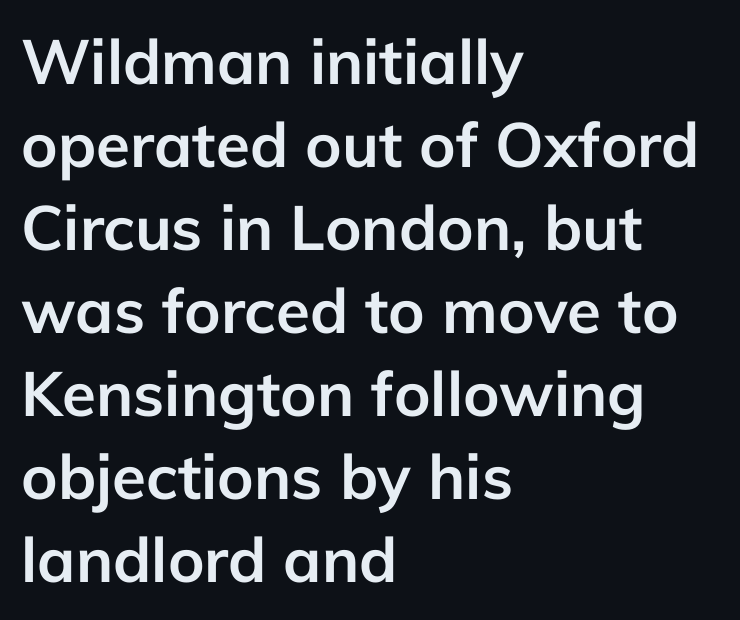
{"serif": "no", "italic": "no", "bold": "yes", "weight": "semibold", "width": "normal", "stroke_contrast": "low", "x_height": "medium", "monospaced": "no", "underline": "no", "align": "left", "line_spacing": "normal", "line_spacing_ratio": 1.34, "letter_spacing": "normal", "letter_spacing_em": 0.0, "glyph_px": 62}
